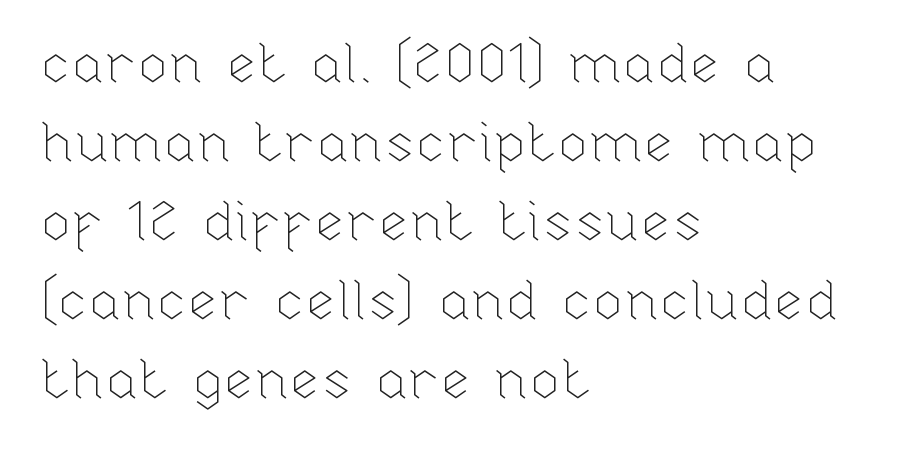
The image shows 56 px thin type, upright; set left-aligned, normal line spacing (1.41x), normal letter spacing, not underlined; low stroke contrast and a medium x-height.
